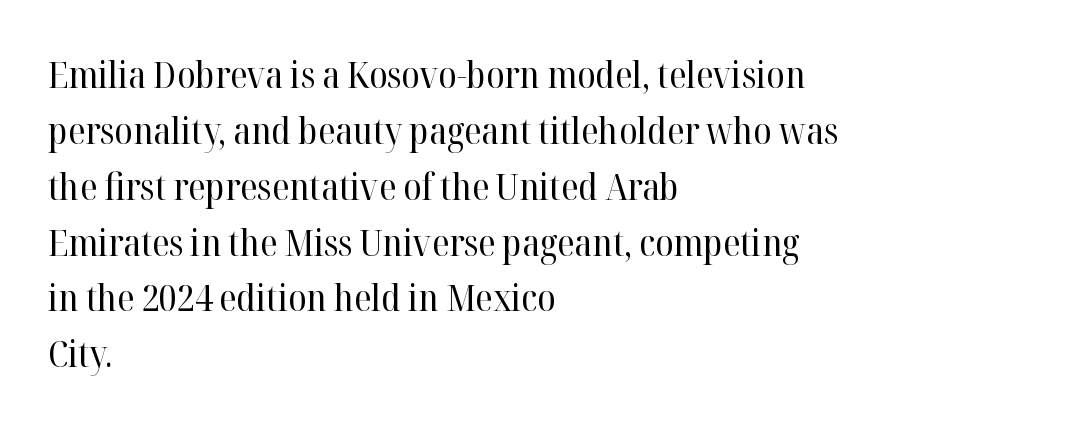
The image shows 37 px regular-weight serif type, upright; set left-aligned, normal line spacing (1.51x), normal letter spacing, not underlined; high stroke contrast and a medium x-height.
